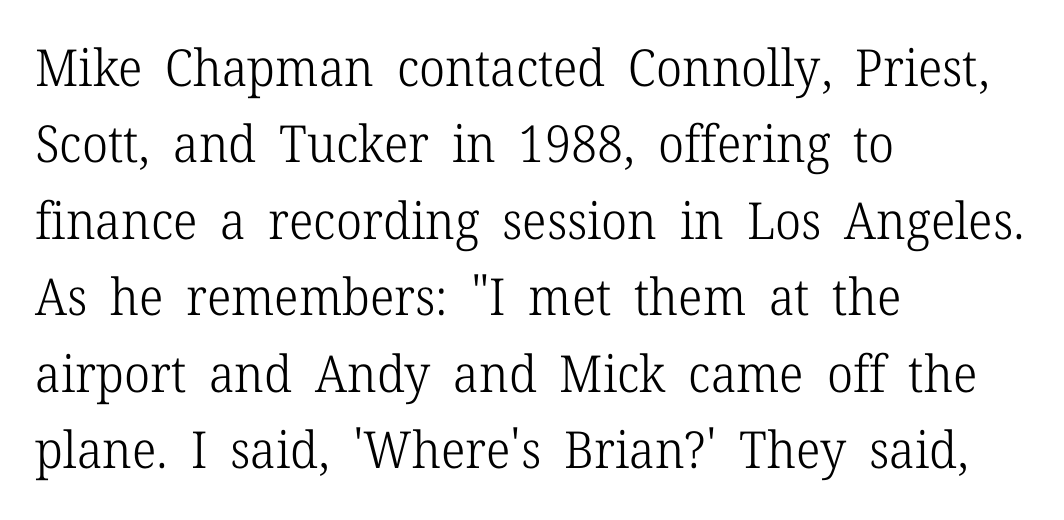
Q: Is the text bold? A: No.
Q: Is the text italic (slanted)? A: No, it is upright.
Q: Is the typeface a serif or a sans-serif typeface? A: Serif.
Q: Is the text underlined? A: No.
Q: How is the paragraph aligned? A: Left-aligned.
Q: Is the spacing between letters normal or unusually wide? A: Normal.
Q: Is the spacing between lines tight, normal or loose? A: Normal.
Q: Width (condensed, normal, or wide)? A: Normal.
Q: Stroke contrast? A: Low.
Q: x-height? A: Medium.
Q: Monospaced? A: No.
